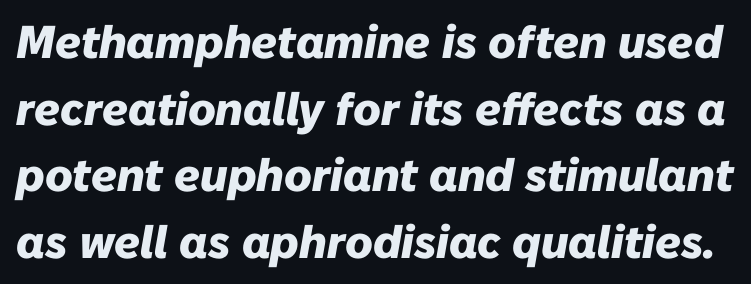
The image shows 46 px heavy type, italic (leaning right); set normal line spacing (1.45x), normal letter spacing, not underlined; low stroke contrast and a medium x-height.
